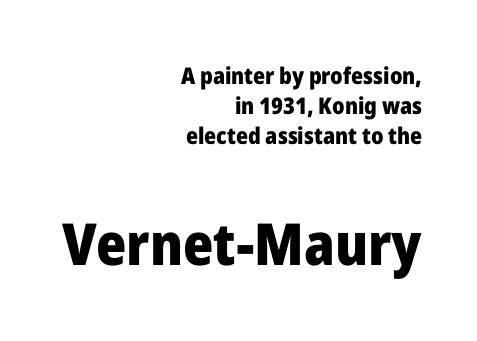
Notice how descenders clear the ascenders below comfortably — that's standard leading. Is the type bold? Yes — the strokes are clearly thick and heavy. Inter-character spacing is left at the font's built-in metrics. Is this a sans? Yes — the strokes have no serifs.
